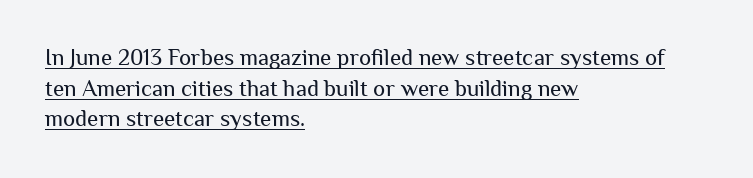
A typographer would call this underscored text. Evenly set lines give the paragraph a standard silhouette. Line starts are locked; line ends wander. Every character sits straight up, as roman type does.
